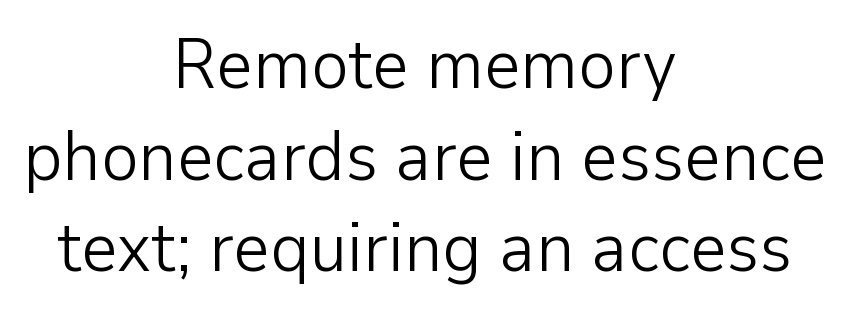
Each letter keeps its own natural width here, so spacing adapts to shape. These lines are composed in type without serifs. The paragraph shown floats in the horizontal middle. The tracking reads as untouched default to a designer's eye.
